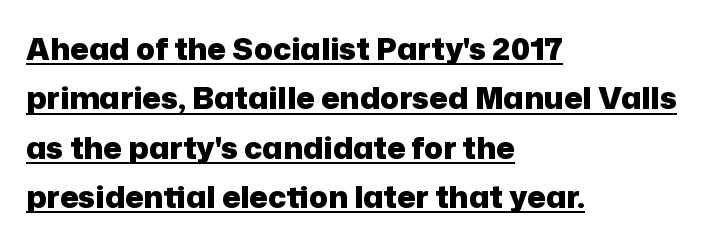
{"serif": "no", "italic": "no", "bold": "yes", "weight": "heavy", "width": "normal", "stroke_contrast": "low", "x_height": "medium", "monospaced": "no", "underline": "yes", "align": "left", "line_spacing": "normal", "line_spacing_ratio": 1.59, "letter_spacing": "normal", "letter_spacing_em": 0.0, "glyph_px": 31}
